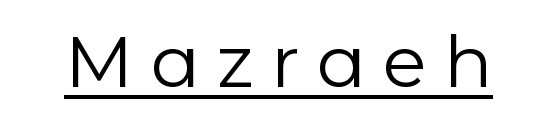
Q: Is the text bold? A: No.
Q: Is the text italic (slanted)? A: No, it is upright.
Q: Is the typeface a serif or a sans-serif typeface? A: Sans-serif.
Q: Is the text underlined? A: Yes.
Q: Is the spacing between letters normal or unusually wide? A: Unusually wide.
Q: Width (condensed, normal, or wide)? A: Normal.
Q: Stroke contrast? A: Low.
Q: x-height? A: Medium.
Q: Monospaced? A: No.
